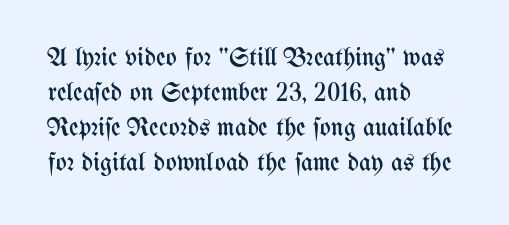
The strip under each line holds only bare page. Short note: letters normally spaced. The axis of the letterforms is exactly vertical. Line spacing here is normal. The rendering anchors every line to the left-hand side.
